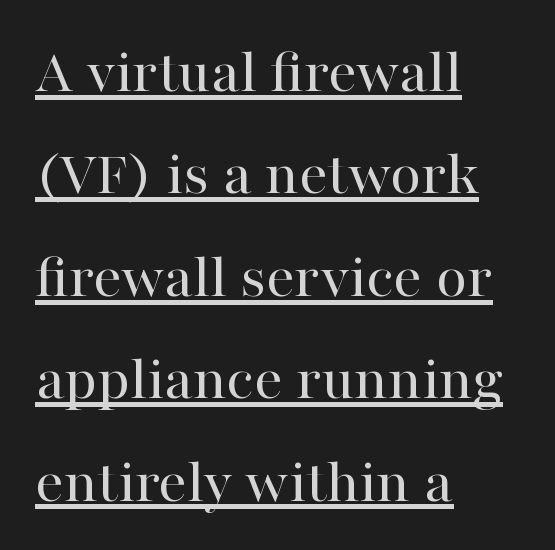
Q: Is the text bold? A: No.
Q: Is the text italic (slanted)? A: No, it is upright.
Q: Is the typeface a serif or a sans-serif typeface? A: Serif.
Q: Is the text underlined? A: Yes.
Q: How is the paragraph aligned? A: Left-aligned.
Q: Is the spacing between letters normal or unusually wide? A: Normal.
Q: Is the spacing between lines tight, normal or loose? A: Normal.
Q: Width (condensed, normal, or wide)? A: Normal.
Q: Stroke contrast? A: High.
Q: x-height? A: Medium.
Q: Monospaced? A: No.
